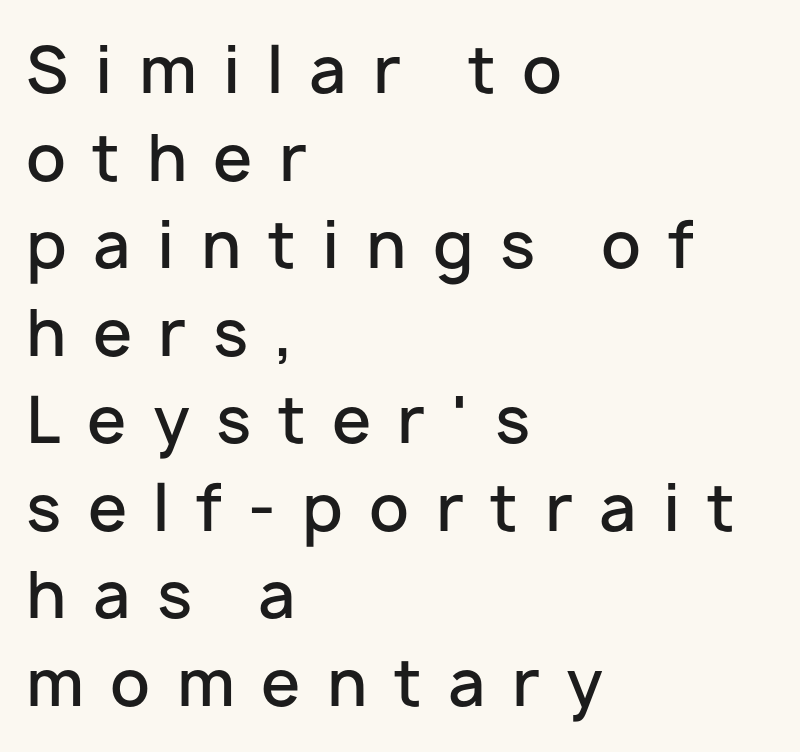
Q: Is the text bold? A: Semi-bold.
Q: Is the text italic (slanted)? A: No, it is upright.
Q: Is the typeface a serif or a sans-serif typeface? A: Sans-serif.
Q: Is the text underlined? A: No.
Q: How is the paragraph aligned? A: Left-aligned.
Q: Is the spacing between letters normal or unusually wide? A: Unusually wide.
Q: Is the spacing between lines tight, normal or loose? A: Normal.
Q: Width (condensed, normal, or wide)? A: Normal.
Q: Stroke contrast? A: Low.
Q: x-height? A: Medium.
Q: Monospaced? A: No.
